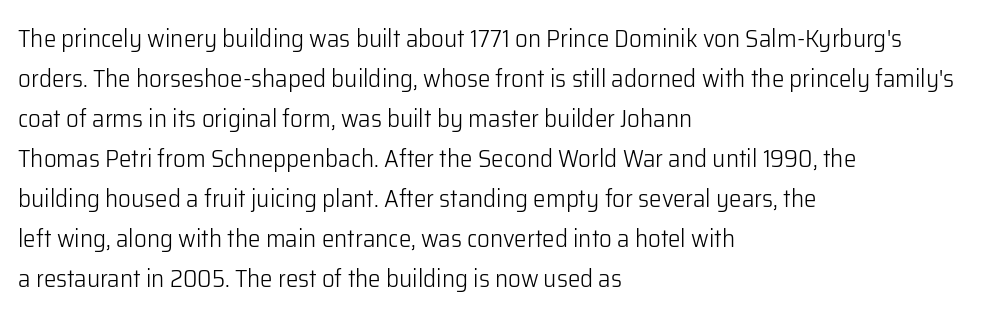
Q: Is the text bold? A: No.
Q: Is the text italic (slanted)? A: No, it is upright.
Q: Is the text underlined? A: No.
Q: How is the paragraph aligned? A: Left-aligned.
Q: Is the spacing between letters normal or unusually wide? A: Normal.
Q: Is the spacing between lines tight, normal or loose? A: Normal.
